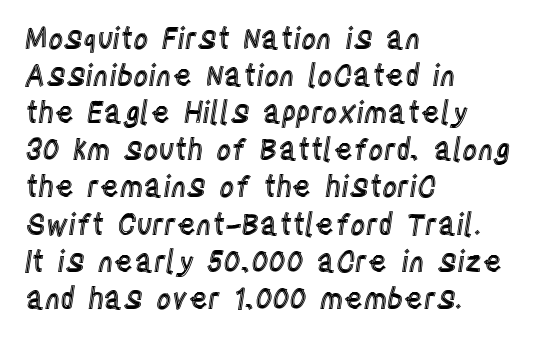
The image shows 29 px condensed type; set left-aligned, normal line spacing (1.28x), normal letter spacing, not underlined; a large x-height.
